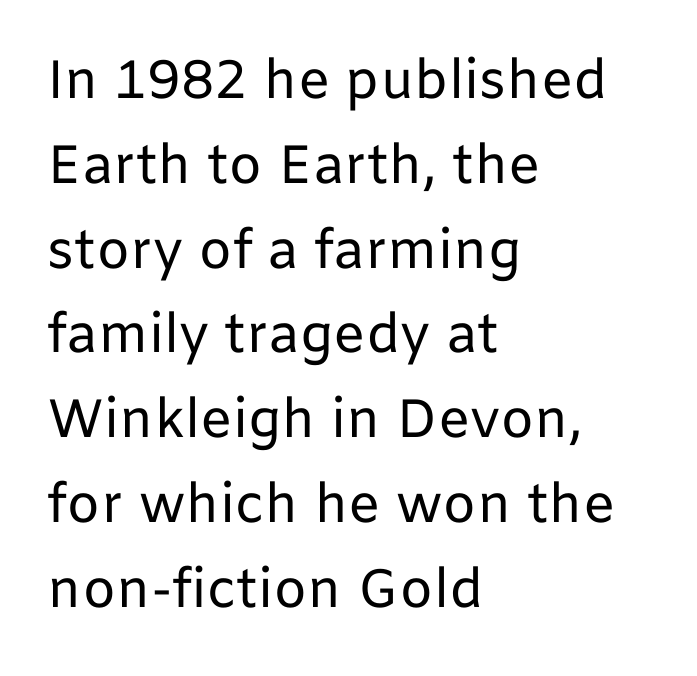
Q: Is the text bold? A: No.
Q: Is the text italic (slanted)? A: No, it is upright.
Q: Is the typeface a serif or a sans-serif typeface? A: Sans-serif.
Q: Is the text underlined? A: No.
Q: How is the paragraph aligned? A: Left-aligned.
Q: Is the spacing between letters normal or unusually wide? A: Normal.
Q: Is the spacing between lines tight, normal or loose? A: Normal.
Q: Width (condensed, normal, or wide)? A: Normal.
Q: Stroke contrast? A: Low.
Q: x-height? A: Medium.
Q: Monospaced? A: No.
